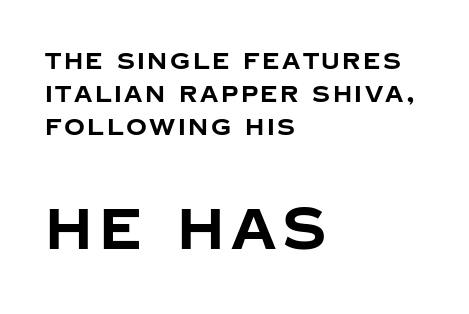
Q: Is the text bold? A: Yes.
Q: Is the text italic (slanted)? A: No, it is upright.
Q: Is the typeface a serif or a sans-serif typeface? A: Sans-serif.
Q: Is the text underlined? A: No.
Q: How is the paragraph aligned? A: Left-aligned.
Q: Is the spacing between lines tight, normal or loose? A: Normal.
Q: Which block of text is set in a larger size, the first (top) or the second (bottom)? A: The second (bottom) one.
Q: Width (condensed, normal, or wide)? A: Normal.
Q: Stroke contrast? A: Low.
Q: x-height? A: Large.
Q: Monospaced? A: No.
